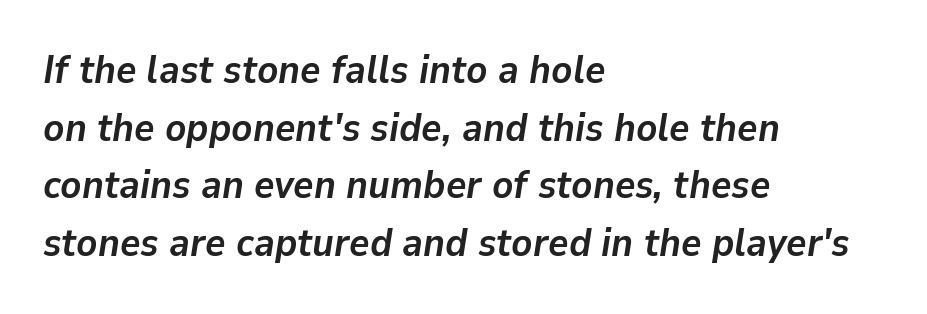
Q: Is the text bold? A: Yes.
Q: Is the text italic (slanted)? A: Yes, it leans right by about 9 degrees.
Q: Is the text underlined? A: No.
Q: How is the paragraph aligned? A: Left-aligned.
Q: Is the spacing between letters normal or unusually wide? A: Normal.
Q: Is the spacing between lines tight, normal or loose? A: Normal.
Q: Width (condensed, normal, or wide)? A: Normal.
Q: Stroke contrast? A: Low.
Q: x-height? A: Medium.
Q: Monospaced? A: No.
